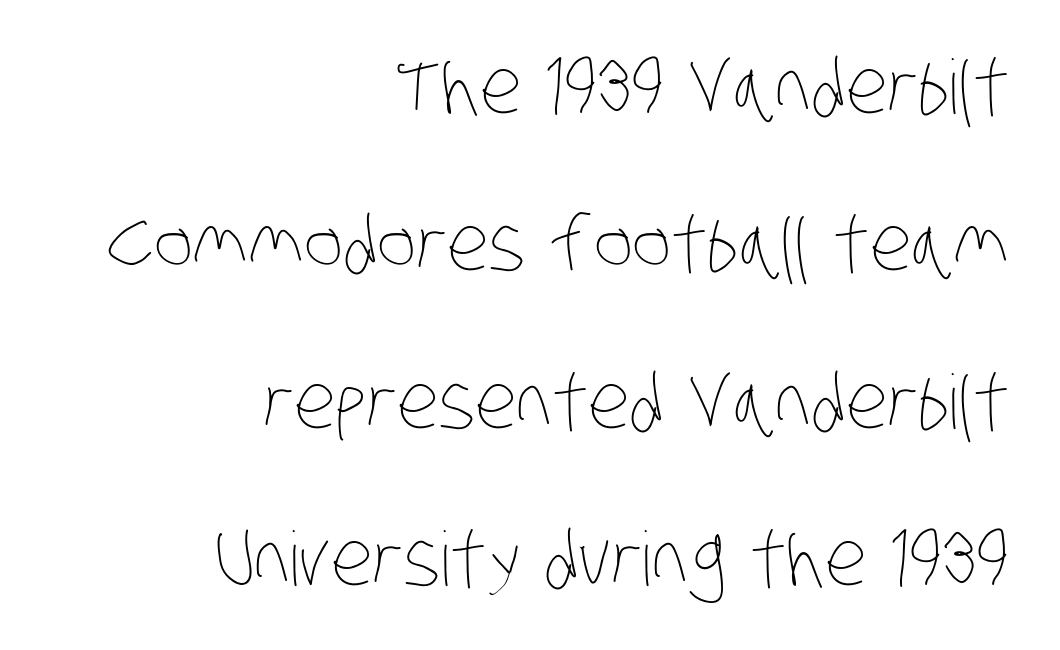
Q: Is the text bold? A: No.
Q: Is the text underlined? A: No.
Q: How is the paragraph aligned? A: Right-aligned.
Q: Is the spacing between letters normal or unusually wide? A: Normal.
Q: Is the spacing between lines tight, normal or loose? A: Loose.
Q: Width (condensed, normal, or wide)? A: Condensed.
Q: Stroke contrast? A: Low.
Q: x-height? A: Large.
Q: Monospaced? A: No.
